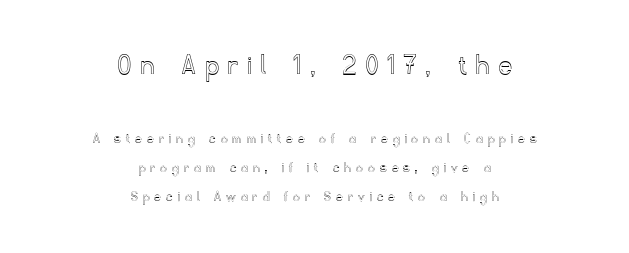
{"italic": "no", "width": "normal", "x_height": "small", "monospaced": "no", "underline": "no", "align": "center", "line_spacing_ratio": 1.81, "letter_spacing": "wide", "letter_spacing_em": 0.33, "larger_block": "first", "size_ratio": 1.94, "glyph_px": 31}
